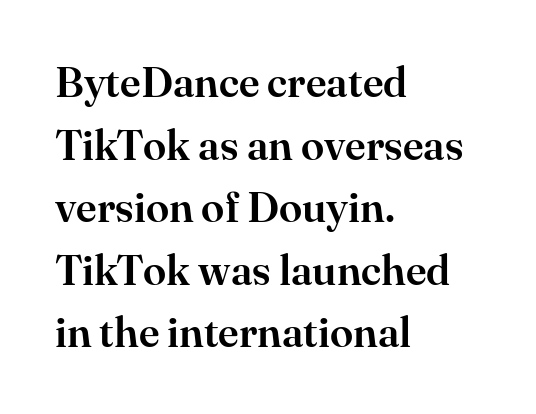
{"serif": "yes", "italic": "no", "width": "normal", "stroke_contrast": "high", "x_height": "small", "monospaced": "no", "underline": "no", "align": "left", "line_spacing": "normal", "line_spacing_ratio": 1.49, "letter_spacing": "normal", "letter_spacing_em": 0.0, "glyph_px": 42}
